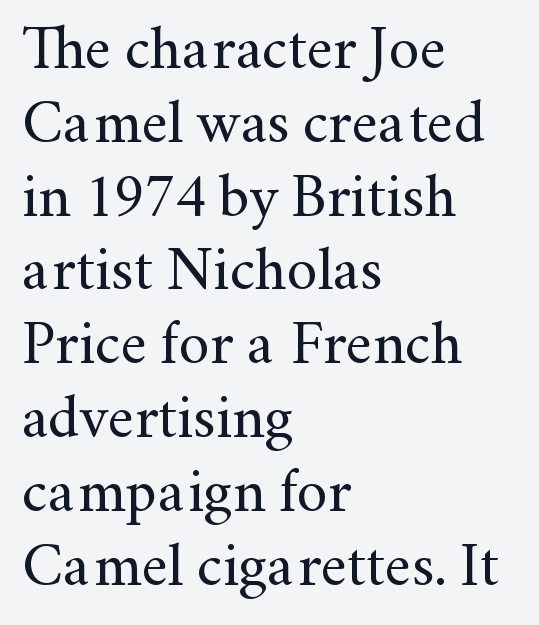
Italic: no, the glyphs are upright roman. The lines are quadded left. Clear beneath every line of the passage. Unlike a clean sans, this face finishes its strokes with serifs.
